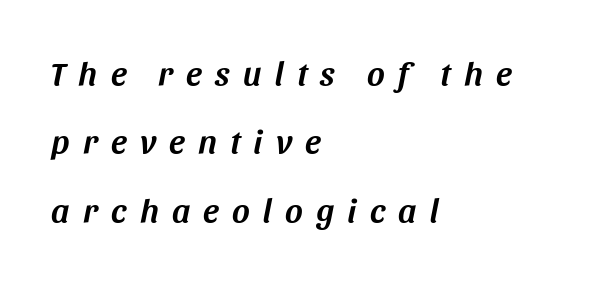
Reading down the block, your eye returns to a fixed left position each line. Successive baselines arrive slowly, with a big drop between each. Here the glyphs are tracked loosely, breaking word shapes into spaced letters. Slanted lettering throughout.
